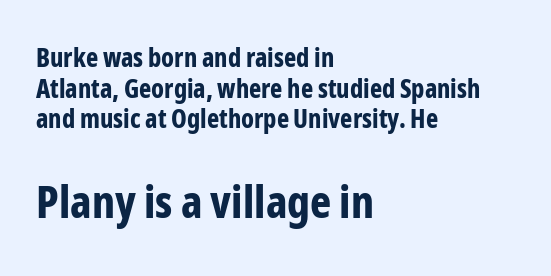
The image shows 45 px bold, condensed sans-serif type, upright; set left-aligned, line spacing 1.18x, normal letter spacing, not underlined; the second (bottom) block is 1.73x larger; low stroke contrast and a medium x-height.
